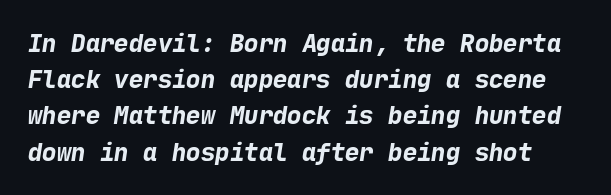
The image shows 24 px bold type; set normal line spacing (1.51x), normal letter spacing, not underlined.
